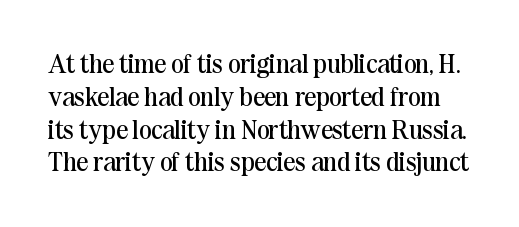
{"italic": "no", "bold": "no", "underline": "no", "line_spacing": "normal", "line_spacing_ratio": 1.26, "letter_spacing": "normal", "letter_spacing_em": 0.0, "glyph_px": 26}
